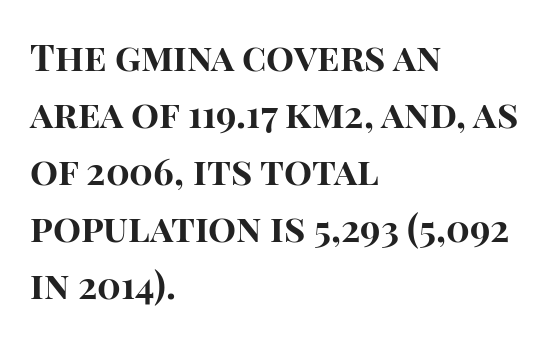
Q: Is the text bold? A: Yes.
Q: Is the text italic (slanted)? A: No, it is upright.
Q: Is the typeface a serif or a sans-serif typeface? A: Sans-serif.
Q: Is the text underlined? A: No.
Q: How is the paragraph aligned? A: Left-aligned.
Q: Is the spacing between letters normal or unusually wide? A: Normal.
Q: Is the spacing between lines tight, normal or loose? A: Normal.
Q: Width (condensed, normal, or wide)? A: Normal.
Q: Stroke contrast? A: High.
Q: x-height? A: Large.
Q: Monospaced? A: No.
